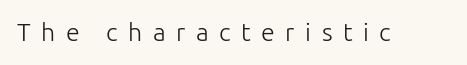
Plain, unruled lines of type. Upright lettering throughout. Compared with a typical body face, this is equally light or lighter still. Characters follow at a spacing far wider than the type designer built in.
